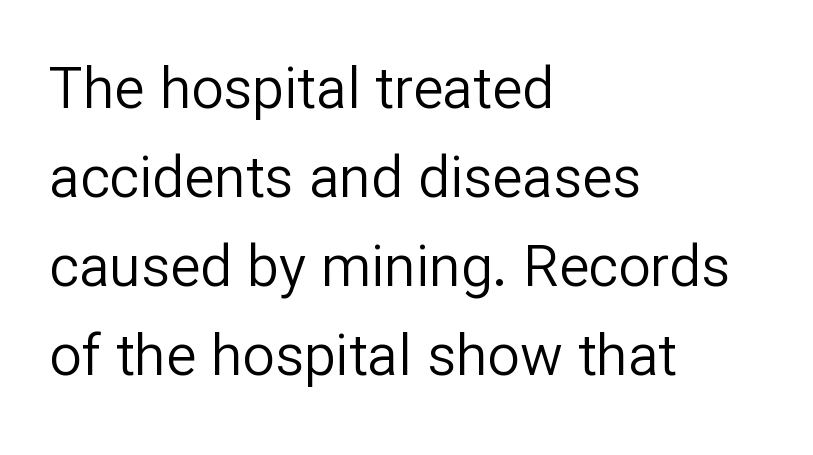
Q: Is the text bold? A: No.
Q: Is the text italic (slanted)? A: No, it is upright.
Q: Is the typeface a serif or a sans-serif typeface? A: Sans-serif.
Q: Is the text underlined? A: No.
Q: How is the paragraph aligned? A: Left-aligned.
Q: Is the spacing between letters normal or unusually wide? A: Normal.
Q: Is the spacing between lines tight, normal or loose? A: Normal.
Q: Width (condensed, normal, or wide)? A: Normal.
Q: Stroke contrast? A: Low.
Q: x-height? A: Medium.
Q: Monospaced? A: No.
